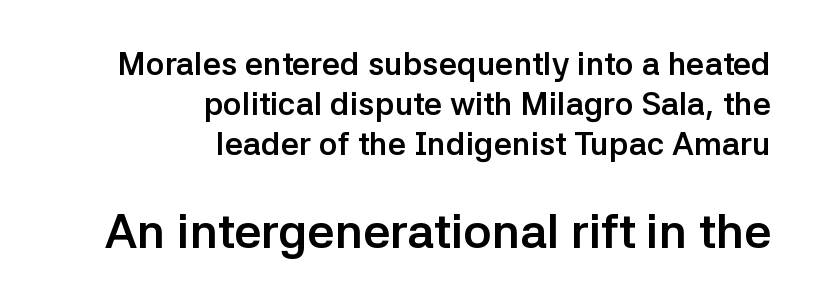
Glance below the letters and you will spot only blank space. You could not count columns in this text — the font is proportionally spaced. The rendering shows plain stroke endings on the letterforms — a sans-serif design. These lines are set flush right with a ragged left edge.
